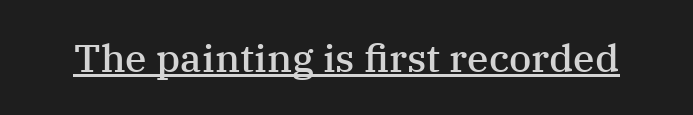
The passage shown is underscored from start to finish. The specimen reads as upright at a glance. The typesetting leans somewhat heavy: a semibold. Is the letter spacing exaggerated? No — it looks like the ordinary default.
